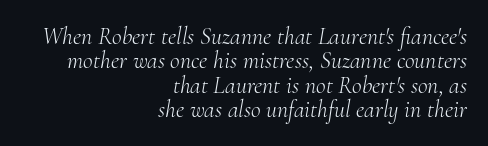
Q: Is the text bold? A: No.
Q: Is the text italic (slanted)? A: Yes, it leans right by about 10 degrees.
Q: Is the text underlined? A: No.
Q: How is the paragraph aligned? A: Right-aligned.
Q: Is the spacing between letters normal or unusually wide? A: Normal.
Q: Is the spacing between lines tight, normal or loose? A: Tight.
